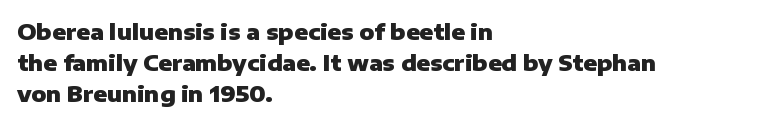
The image shows 22 px bold type, upright; set left-aligned, normal line spacing (1.4x), normal letter spacing, not underlined.
